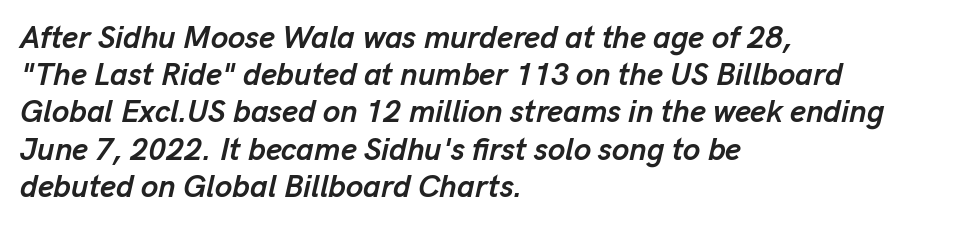
Q: Is the text bold? A: Yes.
Q: Is the text italic (slanted)? A: Yes, it leans right by about 13 degrees.
Q: Is the text underlined? A: No.
Q: How is the paragraph aligned? A: Left-aligned.
Q: Is the spacing between letters normal or unusually wide? A: Normal.
Q: Width (condensed, normal, or wide)? A: Normal.
Q: Stroke contrast? A: Low.
Q: x-height? A: Medium.
Q: Monospaced? A: No.
